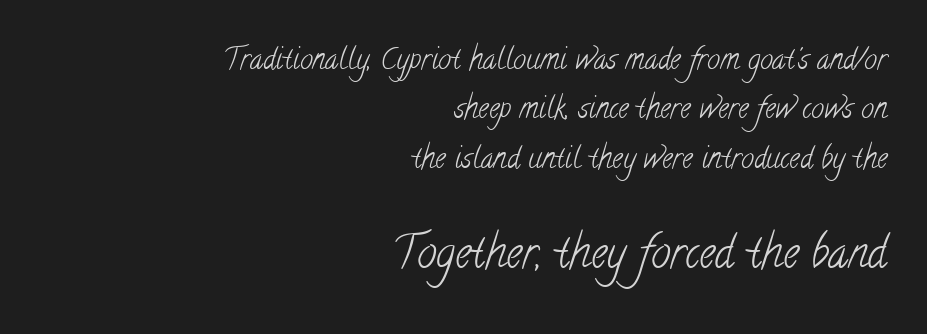
Think of a printed novel: that variable character pitch is what you see here. Weight class: somewhere from thin through regular. The vertical gap from one line to the next is medium. Tracking value appears to be zero — textbook default spacing.
